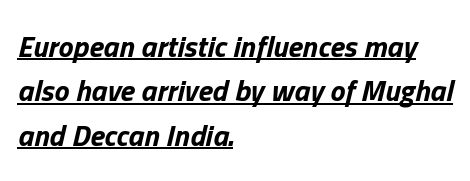
{"italic": "yes", "lean": "right", "slant_degrees": 13, "bold": "yes", "weight": "bold", "width": "normal", "stroke_contrast": "low", "x_height": "medium", "monospaced": "no", "underline": "yes", "align": "left", "line_spacing": "normal", "line_spacing_ratio": 1.48, "letter_spacing": "normal", "letter_spacing_em": 0.0, "glyph_px": 30}
